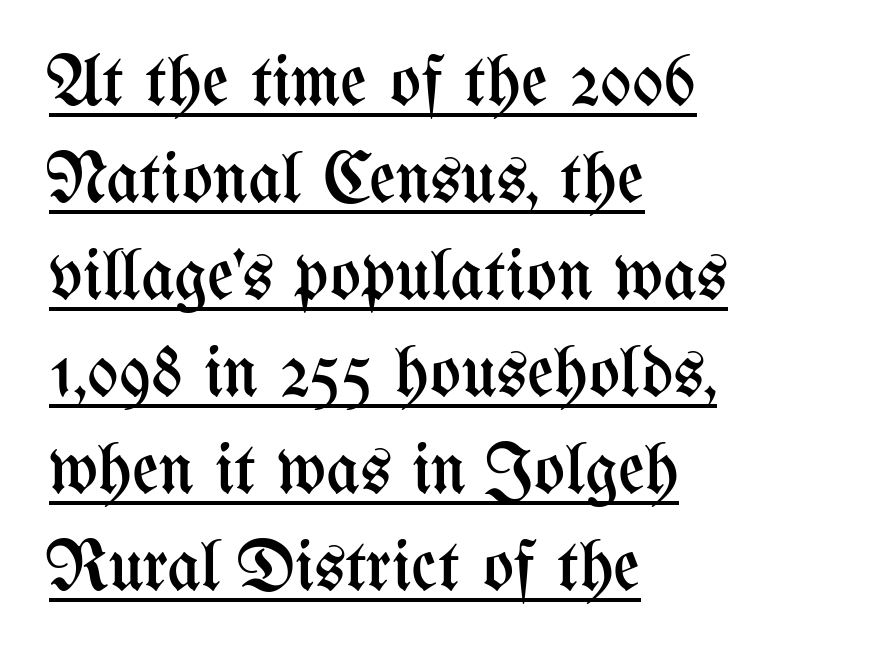
Q: Is the text bold? A: No.
Q: Is the text italic (slanted)? A: No, it is upright.
Q: Is the text underlined? A: Yes.
Q: How is the paragraph aligned? A: Left-aligned.
Q: Is the spacing between letters normal or unusually wide? A: Normal.
Q: Is the spacing between lines tight, normal or loose? A: Normal.
Q: Width (condensed, normal, or wide)? A: Condensed.
Q: Stroke contrast? A: Medium.
Q: x-height? A: Medium.
Q: Monospaced? A: No.
